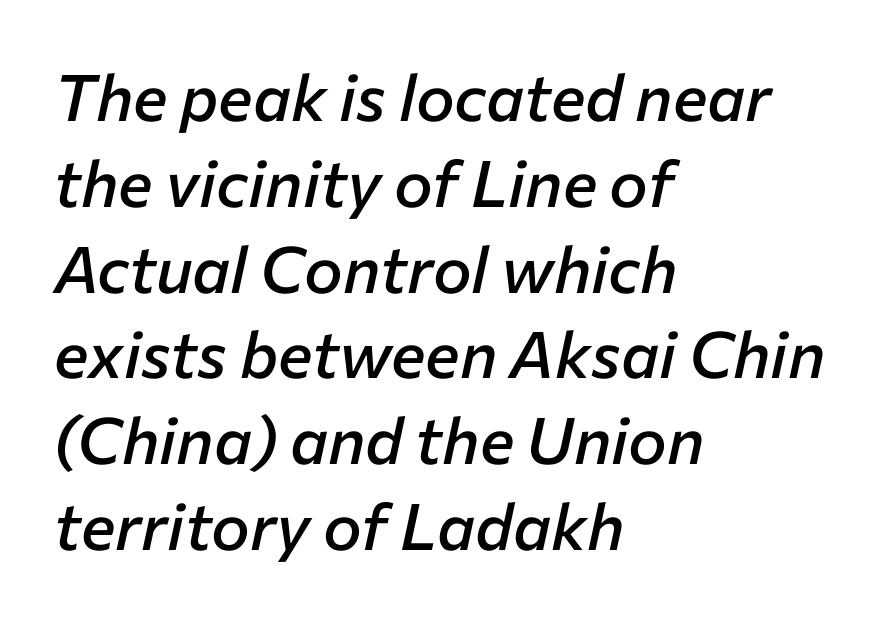
{"italic": "yes", "lean": "right", "slant_degrees": 12, "bold": "semi", "weight": "semibold", "width": "normal", "stroke_contrast": "low", "x_height": "medium", "monospaced": "no", "underline": "no", "align": "left", "line_spacing": "normal", "line_spacing_ratio": 1.32, "letter_spacing": "normal", "letter_spacing_em": 0.0, "glyph_px": 65}
